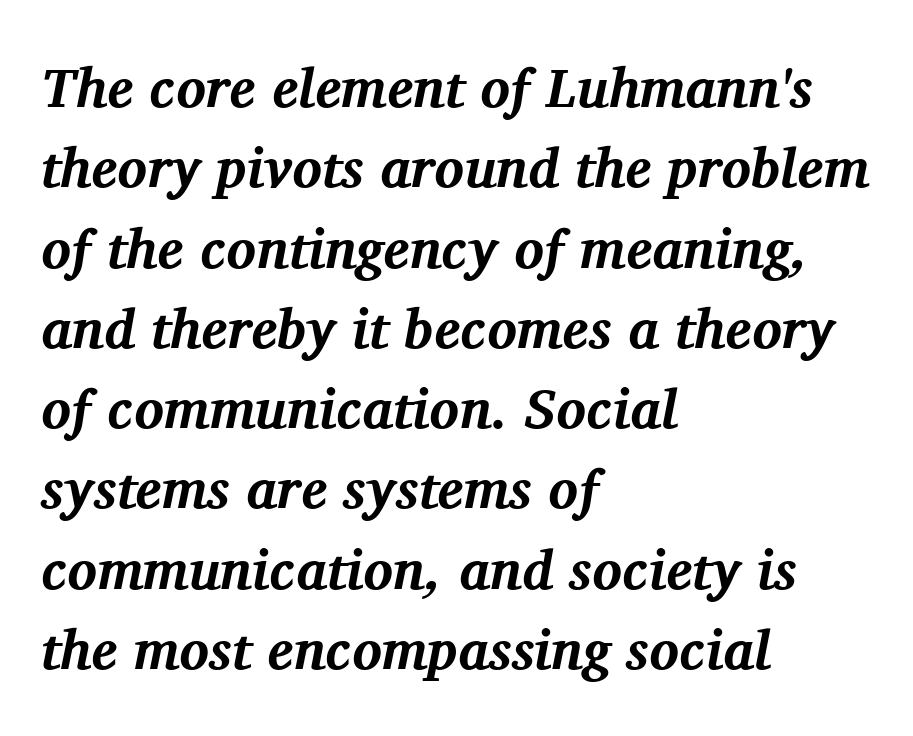
Each letter keeps its own natural width here, so spacing adapts to shape. Is the type bold? Yes — the strokes are clearly thick and heavy. The text was rendered using a seriffed face with decorative stroke endings. Notice how descenders clear the ascenders below comfortably — that's standard leading. Notice how the passage keeps a crisp vertical edge on the left only.
